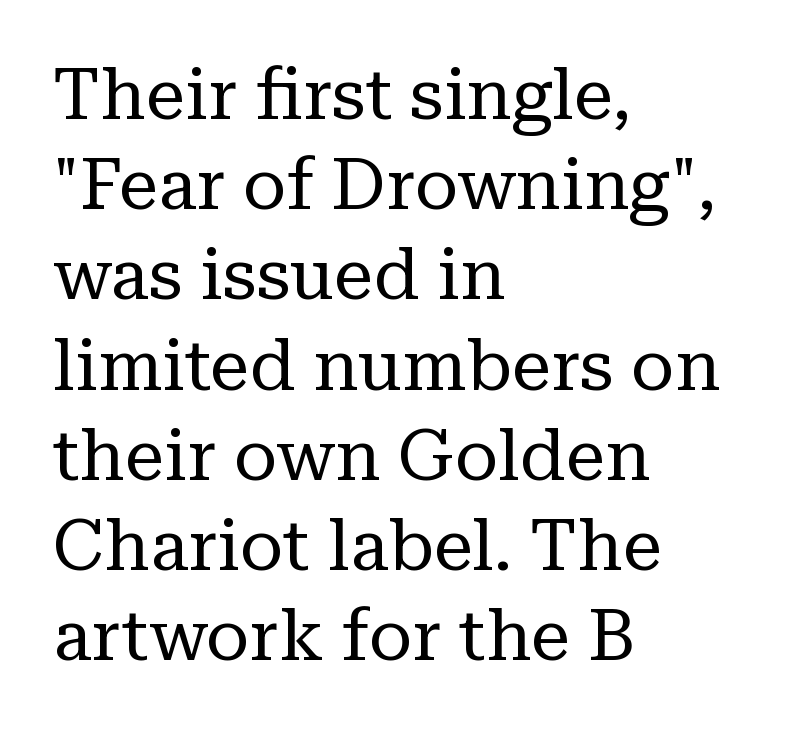
Q: Is the text bold? A: No.
Q: Is the text italic (slanted)? A: No, it is upright.
Q: Is the typeface a serif or a sans-serif typeface? A: Serif.
Q: Is the text underlined? A: No.
Q: How is the paragraph aligned? A: Left-aligned.
Q: Is the spacing between letters normal or unusually wide? A: Normal.
Q: Is the spacing between lines tight, normal or loose? A: Normal.
Q: Width (condensed, normal, or wide)? A: Normal.
Q: Stroke contrast? A: Low.
Q: x-height? A: Medium.
Q: Monospaced? A: No.
